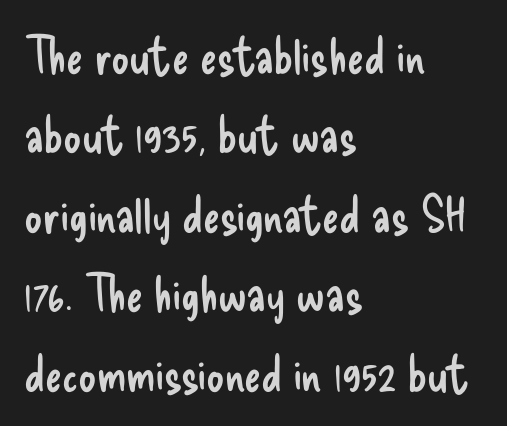
Q: Is the text bold? A: No.
Q: Is the text italic (slanted)? A: No, it is upright.
Q: Is the typeface a serif or a sans-serif typeface? A: Sans-serif.
Q: Is the text underlined? A: No.
Q: How is the paragraph aligned? A: Left-aligned.
Q: Is the spacing between letters normal or unusually wide? A: Normal.
Q: Is the spacing between lines tight, normal or loose? A: Normal.
Q: Width (condensed, normal, or wide)? A: Condensed.
Q: Stroke contrast? A: Low.
Q: x-height? A: Small.
Q: Monospaced? A: No.
